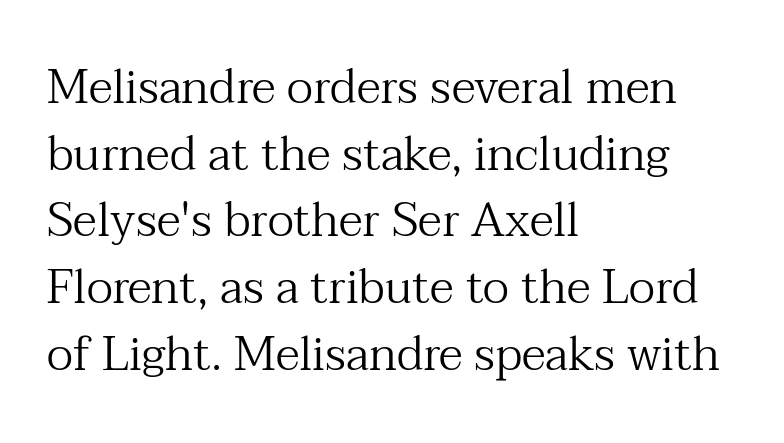
Look at the bottom of the vertical strokes: they flare into serifs here. Any mark beneath the type? The region is blank. These lines sit exactly where default settings would place them. The axis of the letterforms is exactly vertical.
